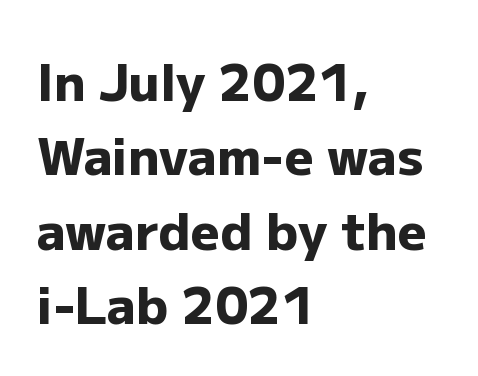
The image shows 51 px heavy sans-serif type, upright; set left-aligned, normal line spacing (1.46x), normal letter spacing, not underlined; low stroke contrast and a medium x-height.
